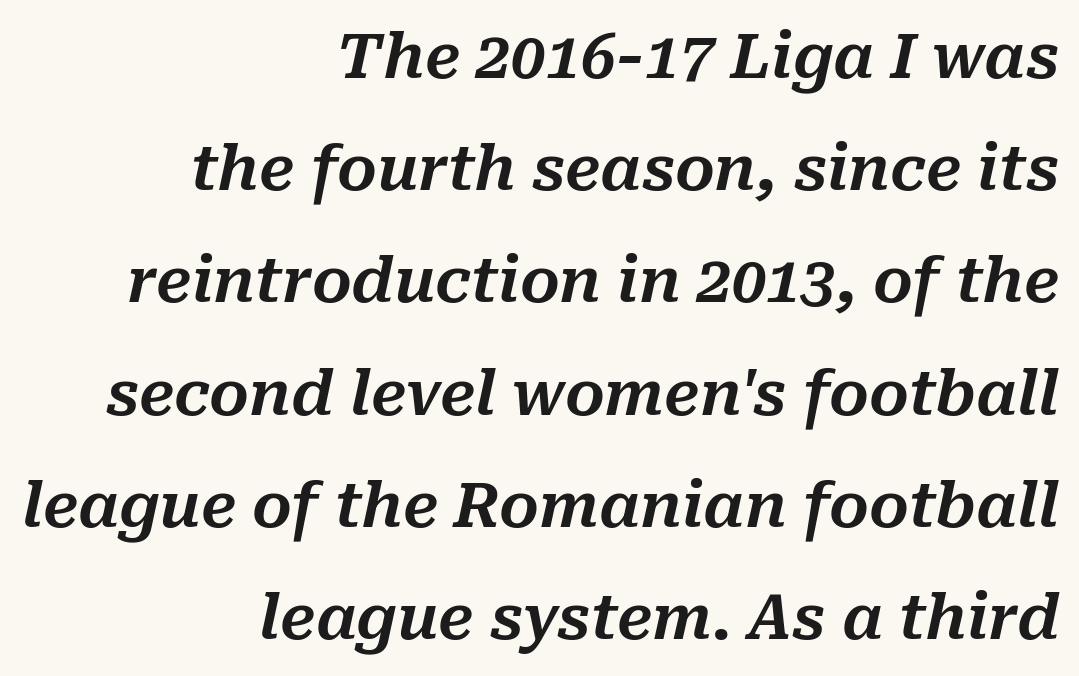
Q: Is the text italic (slanted)? A: Yes, it leans right by about 10 degrees.
Q: Is the text underlined? A: No.
Q: How is the paragraph aligned? A: Right-aligned.
Q: Is the spacing between letters normal or unusually wide? A: Normal.
Q: Width (condensed, normal, or wide)? A: Normal.
Q: Stroke contrast? A: Medium.
Q: x-height? A: Medium.
Q: Monospaced? A: No.
